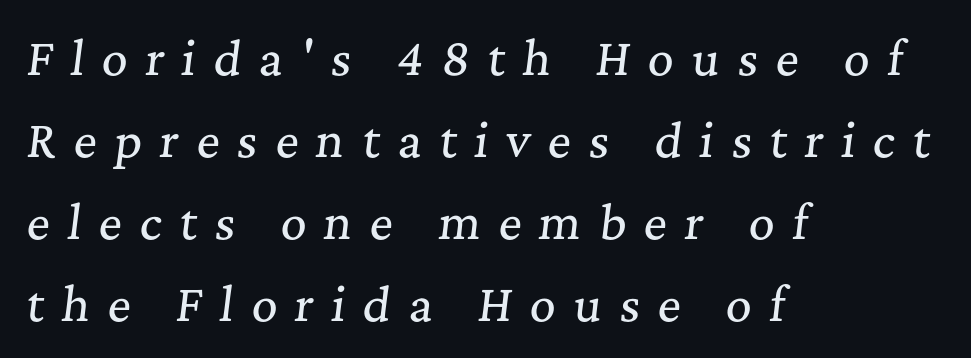
The image shows 45 px serif type, italic (leaning right); set left-aligned, line spacing 1.82x, unusually wide letter spacing (+0.39 em), not underlined; medium stroke contrast and a medium x-height.
